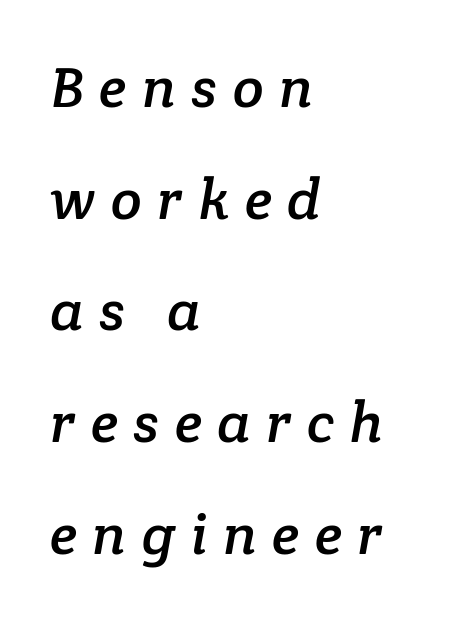
{"serif": "yes", "width": "normal", "stroke_contrast": "low", "x_height": "medium", "monospaced": "no", "underline": "no", "align": "left", "line_spacing": "loose", "line_spacing_ratio": 1.96, "letter_spacing": "wide", "letter_spacing_em": 0.27, "glyph_px": 57}
